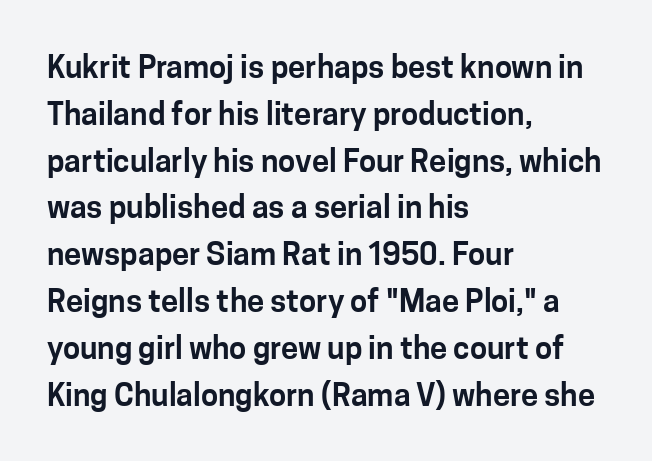
Q: Is the text italic (slanted)? A: No, it is upright.
Q: Is the typeface a serif or a sans-serif typeface? A: Sans-serif.
Q: Is the text underlined? A: No.
Q: How is the paragraph aligned? A: Left-aligned.
Q: Is the spacing between letters normal or unusually wide? A: Normal.
Q: Is the spacing between lines tight, normal or loose? A: Normal.
Q: Width (condensed, normal, or wide)? A: Normal.
Q: Stroke contrast? A: Low.
Q: x-height? A: Medium.
Q: Monospaced? A: No.
